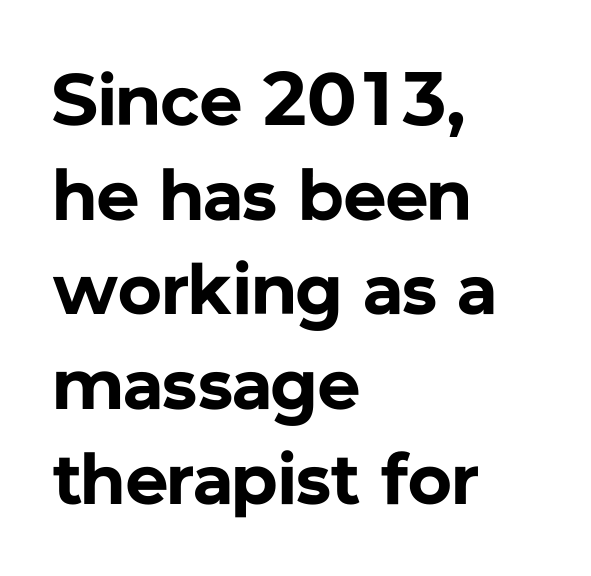
The image shows 74 px bold sans-serif type, upright; set left-aligned, normal line spacing (1.28x), normal letter spacing, not underlined; low stroke contrast and a medium x-height.
